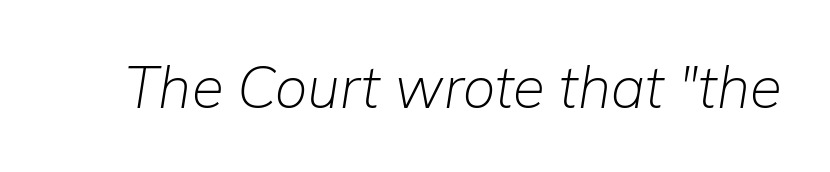
Q: Is the text bold? A: No.
Q: Is the text italic (slanted)? A: Yes, it leans right by about 9 degrees.
Q: Is the text underlined? A: No.
Q: Is the spacing between letters normal or unusually wide? A: Normal.
Q: Width (condensed, normal, or wide)? A: Normal.
Q: Stroke contrast? A: Low.
Q: x-height? A: Medium.
Q: Monospaced? A: No.
